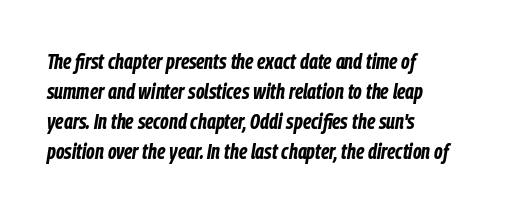
Q: Is the text bold? A: Yes.
Q: Is the text italic (slanted)? A: Yes, it leans right by about 9 degrees.
Q: Is the text underlined? A: No.
Q: How is the paragraph aligned? A: Left-aligned.
Q: Is the spacing between letters normal or unusually wide? A: Normal.
Q: Is the spacing between lines tight, normal or loose? A: Normal.
